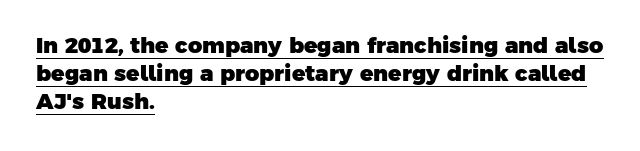
The image shows 22 px bold type; set left-aligned, normal line spacing (1.28x), normal letter spacing, underlined.
